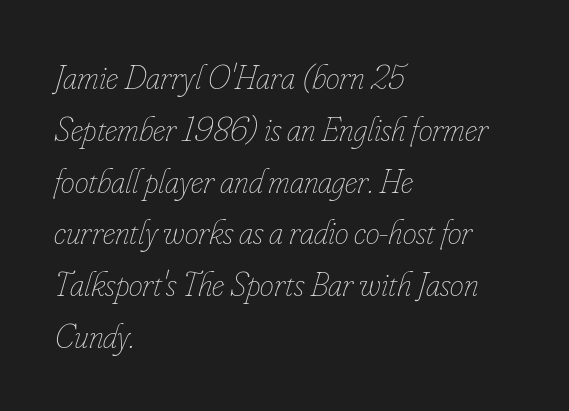
Q: Is the text bold? A: No.
Q: Is the text italic (slanted)? A: Yes, it leans right by about 16 degrees.
Q: Is the text underlined? A: No.
Q: How is the paragraph aligned? A: Left-aligned.
Q: Is the spacing between letters normal or unusually wide? A: Normal.
Q: Is the spacing between lines tight, normal or loose? A: Normal.
Q: Width (condensed, normal, or wide)? A: Condensed.
Q: Stroke contrast? A: Low.
Q: x-height? A: Small.
Q: Monospaced? A: No.
